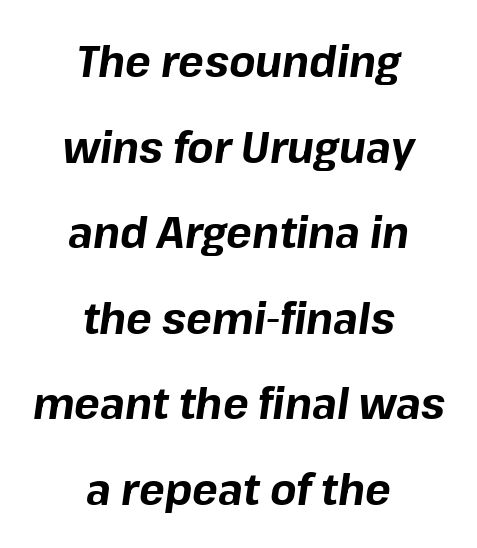
{"italic": "yes", "lean": "right", "slant_degrees": 8, "bold": "yes", "weight": "bold", "width": "normal", "stroke_contrast": "low", "x_height": "medium", "monospaced": "no", "underline": "no", "align": "center", "line_spacing": "loose", "line_spacing_ratio": 1.99, "letter_spacing": "normal", "letter_spacing_em": 0.0, "glyph_px": 43}
